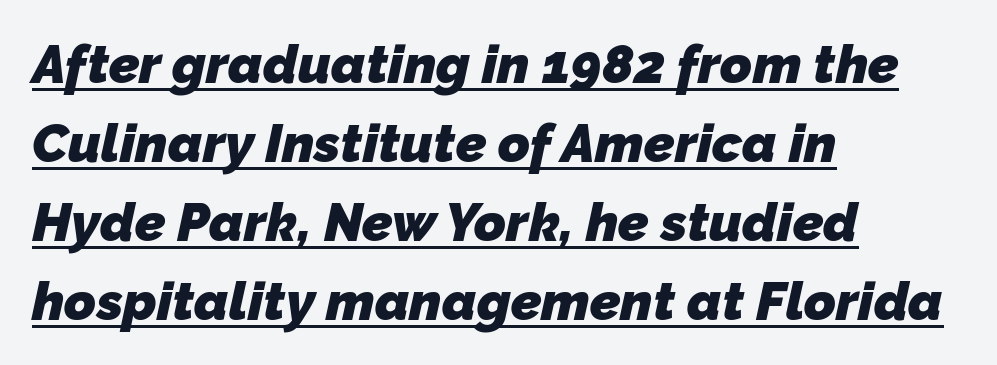
You can see a thin bar hugging the bottom of the glyphs. You could not count columns in this text — the font is proportionally spaced. Characters follow at the spacing the type designer built in. This sample keeps an unexceptional amount of space between lines. Teacher's note: observe the even left margin — that is flush-left alignment. Heavy-handed strokes throughout: this text is bold.
